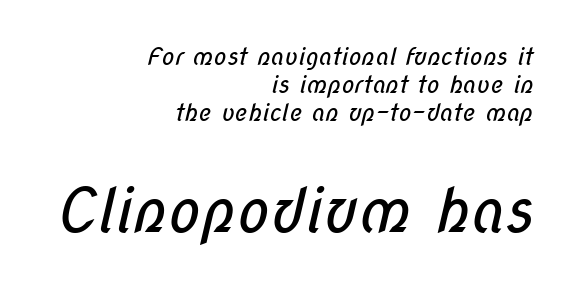
The image shows 61 px regular-weight, condensed sans-serif type; set right-aligned, line spacing 1.16x, normal letter spacing, not underlined; the second (bottom) block is 2.54x larger; low stroke contrast and a medium x-height.
